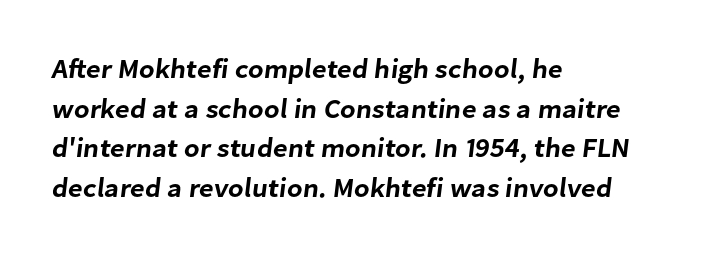
The image shows 27 px text type; set left-aligned, normal line spacing (1.47x), normal letter spacing, not underlined.
